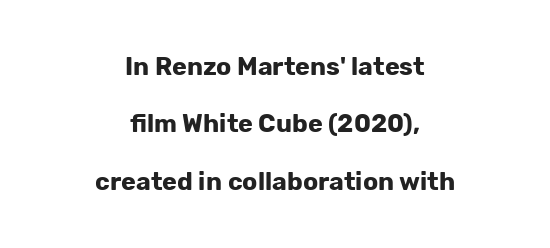
Horizontal alignment here is central, giving a formal, balanced look. The tracking reads as untouched default to a designer's eye. This rendering features lettering with no underline. A dark, heavy texture on the line: the type is bold. Leading: increased.
